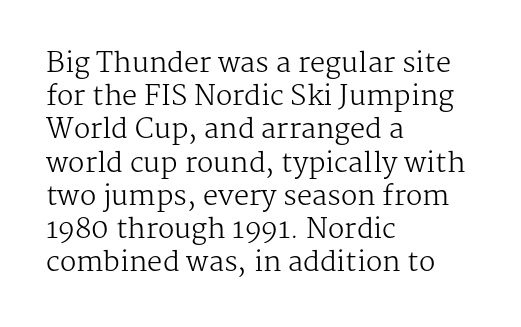
Q: Is the text bold? A: No.
Q: Is the text italic (slanted)? A: No, it is upright.
Q: Is the text underlined? A: No.
Q: How is the paragraph aligned? A: Left-aligned.
Q: Is the spacing between letters normal or unusually wide? A: Normal.
